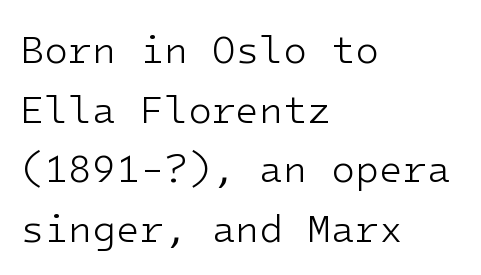
The characters display no serif detailing; their extremities are plain. The letterforms sit at book weight or below. The gap between lines stays unmarked. It's the straight-up-and-down kind of type. This rendering leaves character spacing at its baseline value.
